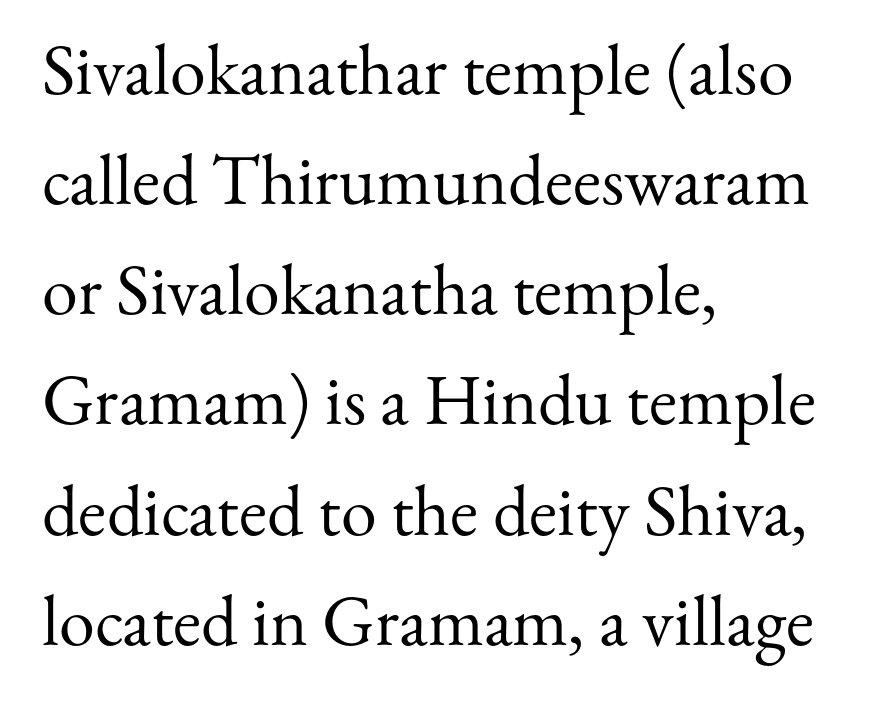
Q: Is the text bold? A: No.
Q: Is the text italic (slanted)? A: No, it is upright.
Q: Is the typeface a serif or a sans-serif typeface? A: Serif.
Q: Is the text underlined? A: No.
Q: How is the paragraph aligned? A: Left-aligned.
Q: Is the spacing between letters normal or unusually wide? A: Normal.
Q: Is the spacing between lines tight, normal or loose? A: Normal.
Q: Width (condensed, normal, or wide)? A: Normal.
Q: Stroke contrast? A: Medium.
Q: x-height? A: Small.
Q: Monospaced? A: No.
